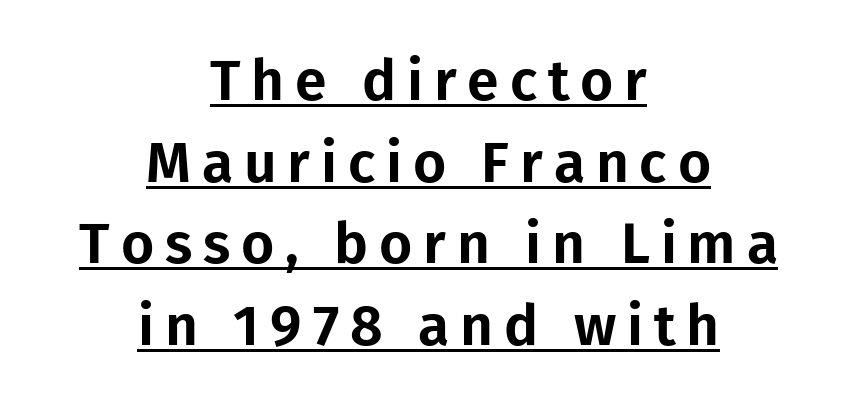
Font category for this specimen: sans-serif. The lettering is marked with a stroke running underneath it. The passage shown is typed in a proportional face where columns would drift. Caption: multi-line text, centered on the measure.
